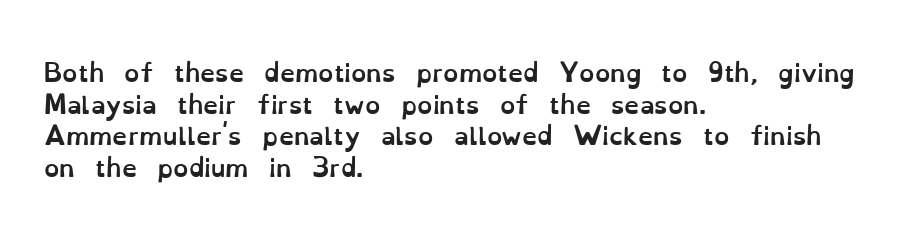
The image shows 24 px bold type, upright; set left-aligned, normal line spacing (1.32x), normal letter spacing, not underlined.
